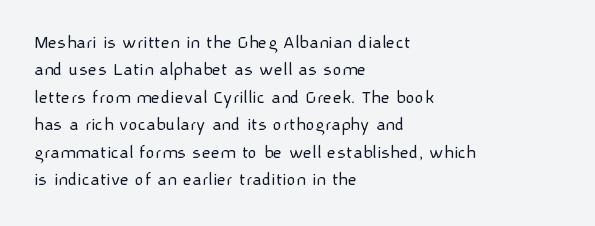
The image shows 20 px text type, upright; set left-aligned, normal line spacing (1.37x), normal letter spacing, not underlined.
